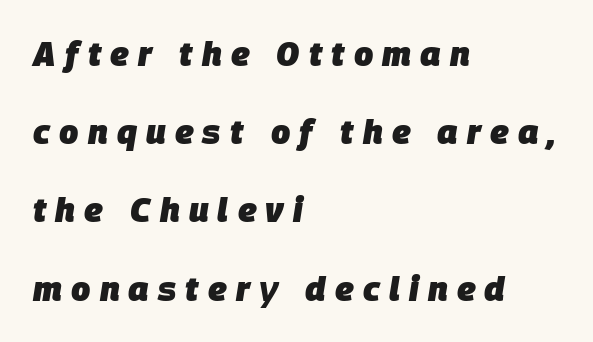
Q: Is the text bold? A: Yes.
Q: Is the text italic (slanted)? A: Yes, it leans right by about 9 degrees.
Q: Is the text underlined? A: No.
Q: How is the paragraph aligned? A: Left-aligned.
Q: Is the spacing between letters normal or unusually wide? A: Unusually wide.
Q: Is the spacing between lines tight, normal or loose? A: Loose.
Q: Width (condensed, normal, or wide)? A: Normal.
Q: Stroke contrast? A: Low.
Q: x-height? A: Large.
Q: Monospaced? A: No.
